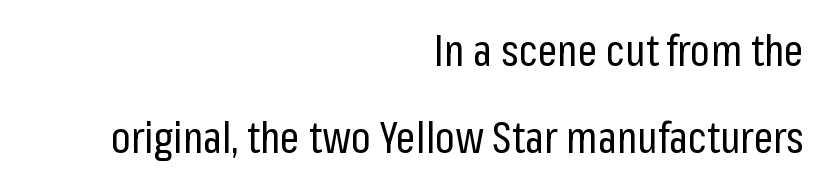
Q: Is the text bold? A: No.
Q: Is the text italic (slanted)? A: No, it is upright.
Q: Is the typeface a serif or a sans-serif typeface? A: Sans-serif.
Q: Is the text underlined? A: No.
Q: How is the paragraph aligned? A: Right-aligned.
Q: Is the spacing between letters normal or unusually wide? A: Normal.
Q: Is the spacing between lines tight, normal or loose? A: Loose.
Q: Width (condensed, normal, or wide)? A: Condensed.
Q: Stroke contrast? A: Low.
Q: x-height? A: Medium.
Q: Monospaced? A: No.
